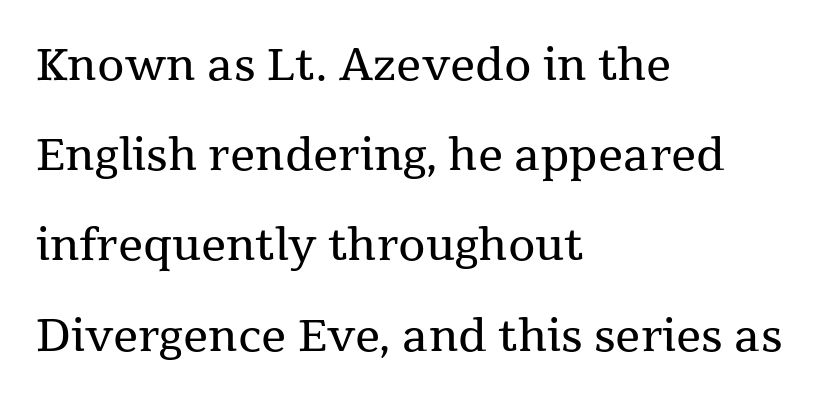
{"serif": "yes", "italic": "no", "bold": "no", "weight": "regular", "width": "normal", "stroke_contrast": "medium", "x_height": "medium", "monospaced": "no", "underline": "no", "align": "left", "line_spacing": "loose", "line_spacing_ratio": 2.05, "letter_spacing": "normal", "letter_spacing_em": 0.0, "glyph_px": 44}
